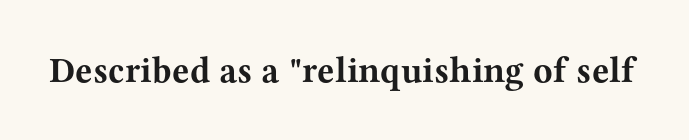
{"serif": "yes", "italic": "no", "bold": "yes", "weight": "bold", "width": "wide", "stroke_contrast": "medium", "x_height": "medium", "monospaced": "no", "underline": "no", "letter_spacing": "normal", "letter_spacing_em": 0.0, "glyph_px": 36}
